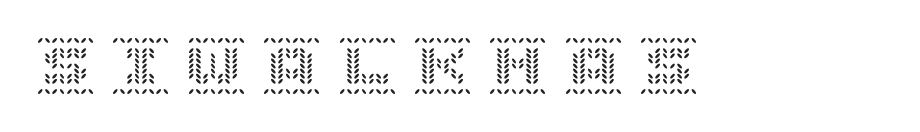
The image shows 58 px text type, upright; set unusually wide letter spacing (+0.3 em), not underlined; a large x-height.
